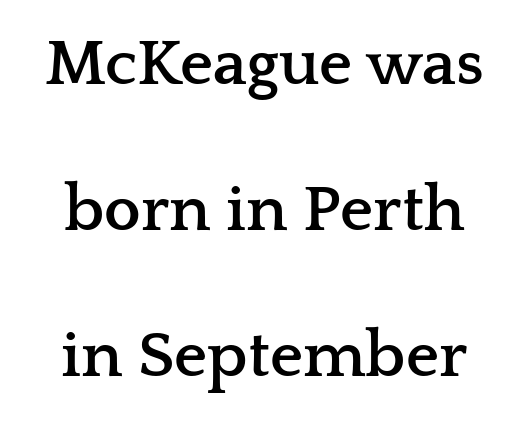
Q: Is the text bold? A: Yes.
Q: Is the text italic (slanted)? A: No, it is upright.
Q: Is the typeface a serif or a sans-serif typeface? A: Serif.
Q: Is the text underlined? A: No.
Q: Is the spacing between letters normal or unusually wide? A: Normal.
Q: Is the spacing between lines tight, normal or loose? A: Loose.
Q: Width (condensed, normal, or wide)? A: Wide.
Q: Stroke contrast? A: Low.
Q: x-height? A: Medium.
Q: Monospaced? A: No.
